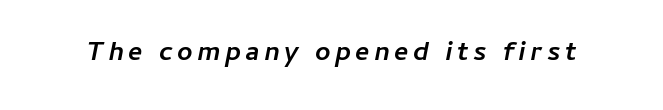
The passage shown is emphatically bold. Slanted lettering throughout. Each row of text sits above clean, open space.
